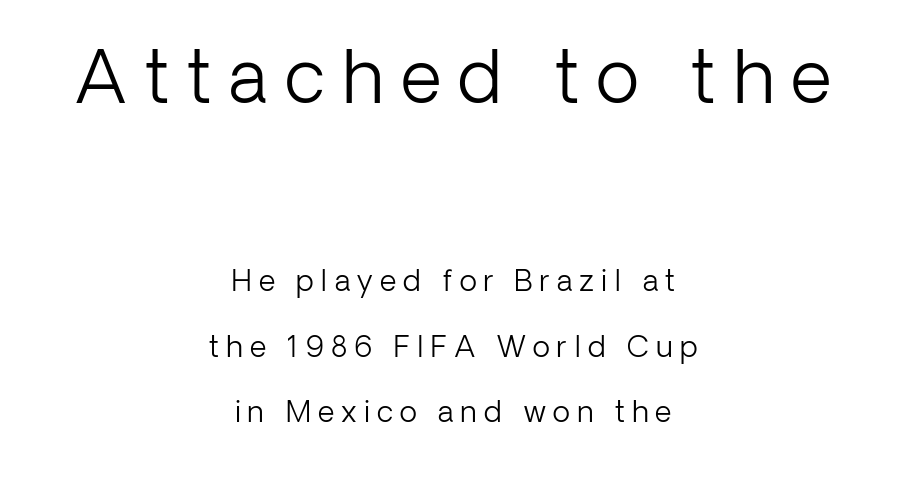
Q: Is the text bold? A: No.
Q: Is the text italic (slanted)? A: No, it is upright.
Q: Is the typeface a serif or a sans-serif typeface? A: Sans-serif.
Q: Is the text underlined? A: No.
Q: How is the paragraph aligned? A: Centered.
Q: Is the spacing between letters normal or unusually wide? A: Unusually wide.
Q: Is the spacing between lines tight, normal or loose? A: Loose.
Q: Which block of text is set in a larger size, the first (top) or the second (bottom)? A: The first (top) one.
Q: Width (condensed, normal, or wide)? A: Normal.
Q: Stroke contrast? A: Low.
Q: x-height? A: Medium.
Q: Monospaced? A: No.
